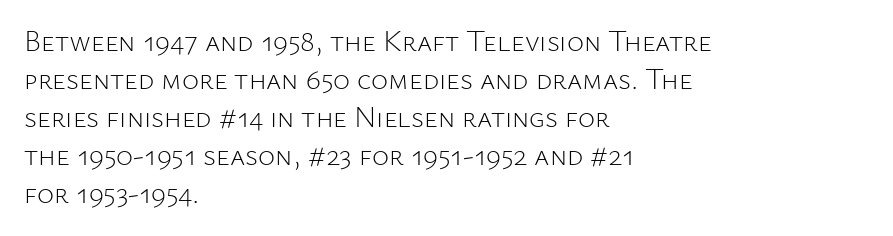
{"serif": "no", "italic": "no", "bold": "no", "weight": "light", "width": "normal", "stroke_contrast": "low", "x_height": "medium", "monospaced": "no", "underline": "no", "align": "left", "line_spacing": "normal", "line_spacing_ratio": 1.31, "letter_spacing": "normal", "letter_spacing_em": 0.0, "glyph_px": 29}
